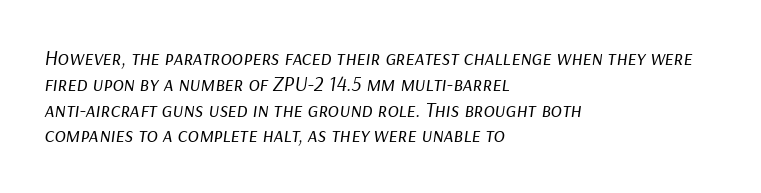
Q: Is the text bold? A: No.
Q: Is the text italic (slanted)? A: Yes, it leans right by about 9 degrees.
Q: Is the text underlined? A: No.
Q: How is the paragraph aligned? A: Left-aligned.
Q: Is the spacing between letters normal or unusually wide? A: Normal.
